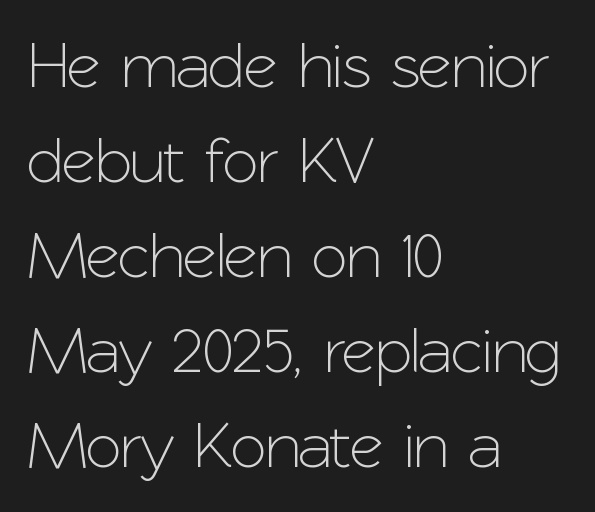
Descender tails drop into unmarked territory. In terms of letterspacing, this is plain default setting. In terms of leading, this rendering sits right in the middle. Posture: upright roman. The font family rendered here belongs to the sans-serif group. The lines in this sample share a left origin and differ only in where they stop.
